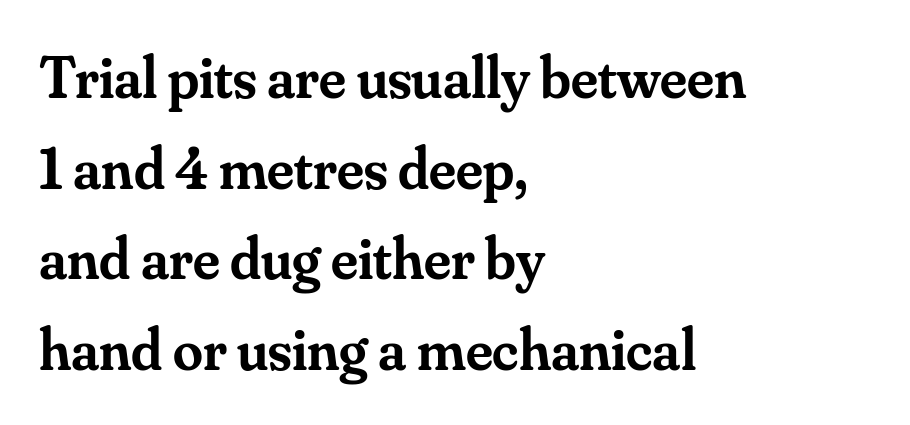
The image shows 60 px semibold serif type, upright; set left-aligned, normal line spacing (1.51x), normal letter spacing, not underlined; medium stroke contrast and a small x-height.
